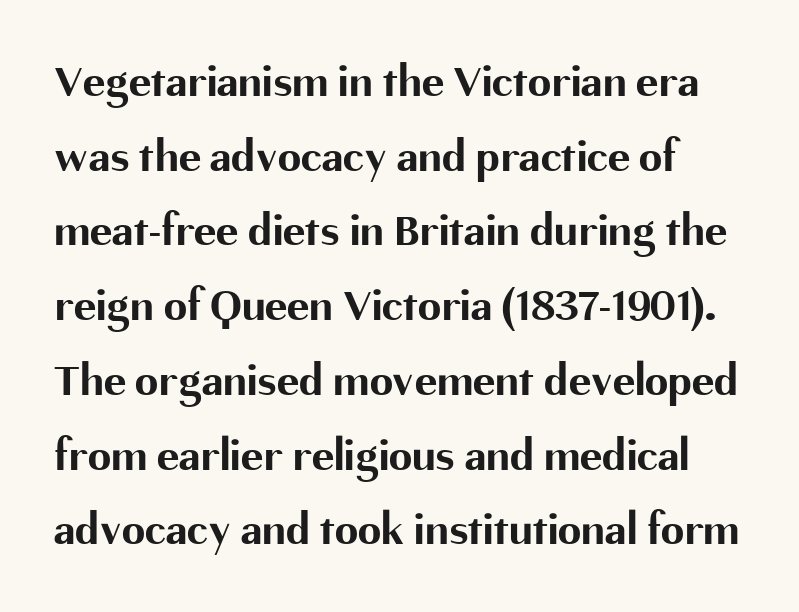
The image shows 47 px bold sans-serif type, upright; set normal line spacing (1.59x), normal letter spacing, not underlined; medium stroke contrast and a medium x-height.
